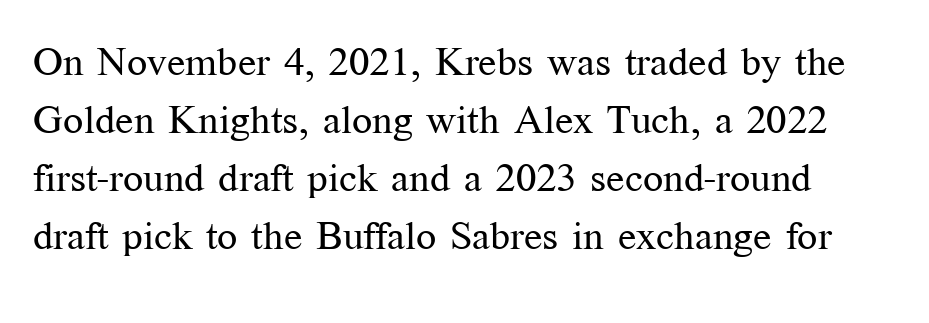
The glyphs are unaccompanied by any horizontal stroke below them. Summary of weight: not heavy and not bold. Serif or sans? Serif — the stroke terminals have little feet. Quick note: not italic, upright.
